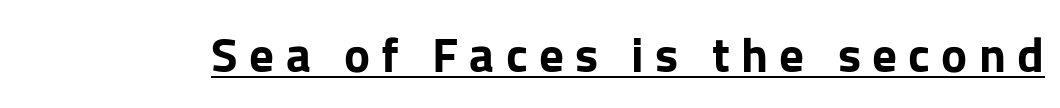
Q: Is the text bold? A: Yes.
Q: Is the text italic (slanted)? A: No, it is upright.
Q: Is the typeface a serif or a sans-serif typeface? A: Sans-serif.
Q: Is the text underlined? A: Yes.
Q: Is the spacing between letters normal or unusually wide? A: Unusually wide.
Q: Width (condensed, normal, or wide)? A: Normal.
Q: Stroke contrast? A: Low.
Q: x-height? A: Medium.
Q: Monospaced? A: No.
